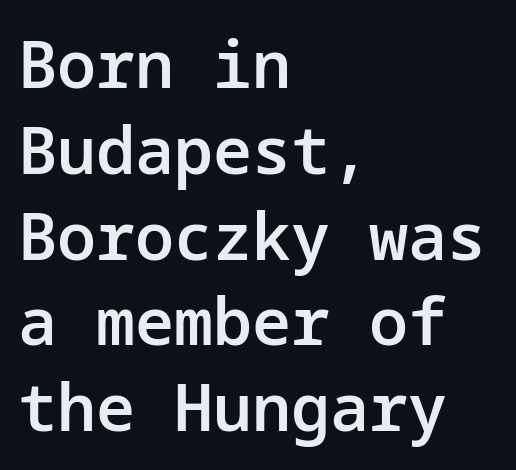
The image shows 65 px semibold sans-serif type, upright; set left-aligned, normal line spacing (1.32x), normal letter spacing, not underlined; low stroke contrast and a medium x-height.
